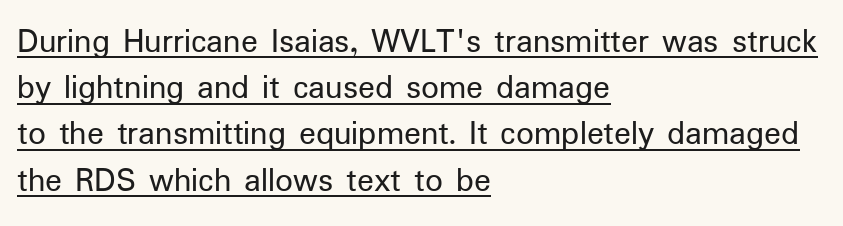
The image shows 35 px regular-weight sans-serif type, upright; set left-aligned, normal line spacing (1.32x), normal letter spacing, underlined; low stroke contrast and a medium x-height.
